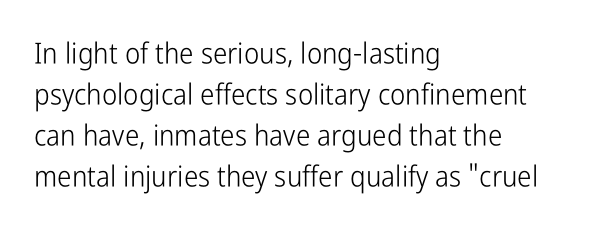
Q: Is the text bold? A: No.
Q: Is the text italic (slanted)? A: No, it is upright.
Q: Is the typeface a serif or a sans-serif typeface? A: Sans-serif.
Q: Is the text underlined? A: No.
Q: How is the paragraph aligned? A: Left-aligned.
Q: Is the spacing between letters normal or unusually wide? A: Normal.
Q: Is the spacing between lines tight, normal or loose? A: Normal.
Q: Width (condensed, normal, or wide)? A: Condensed.
Q: Stroke contrast? A: Low.
Q: x-height? A: Medium.
Q: Monospaced? A: No.
